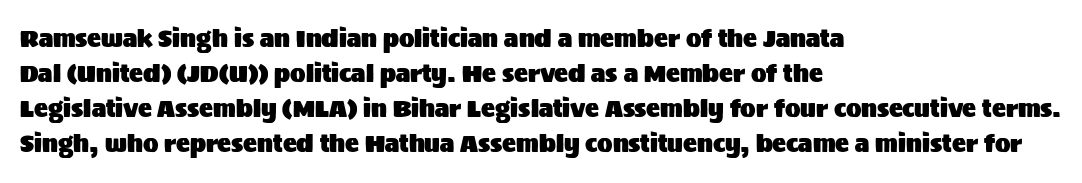
Q: Is the text italic (slanted)? A: No, it is upright.
Q: Is the text underlined? A: No.
Q: How is the paragraph aligned? A: Left-aligned.
Q: Is the spacing between letters normal or unusually wide? A: Normal.
Q: Is the spacing between lines tight, normal or loose? A: Normal.
